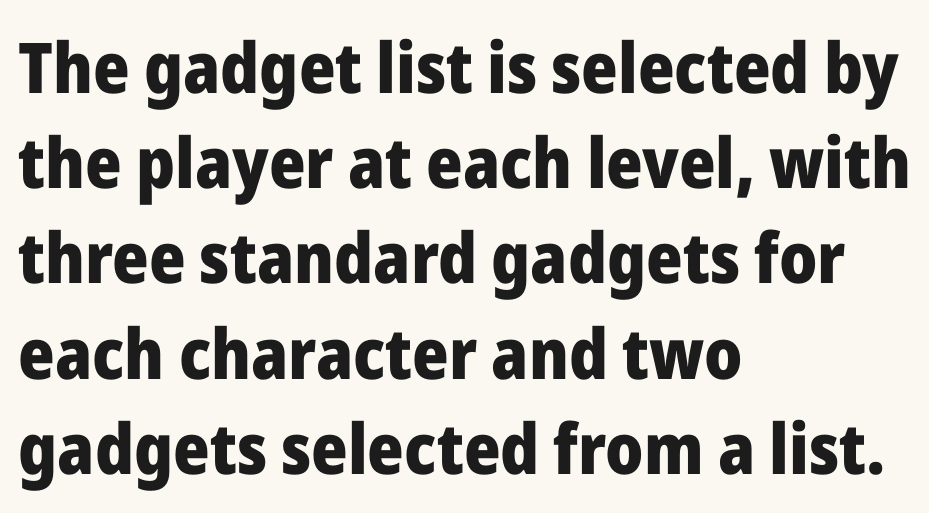
Q: Is the text bold? A: Yes.
Q: Is the text italic (slanted)? A: No, it is upright.
Q: Is the typeface a serif or a sans-serif typeface? A: Sans-serif.
Q: Is the text underlined? A: No.
Q: How is the paragraph aligned? A: Left-aligned.
Q: Is the spacing between letters normal or unusually wide? A: Normal.
Q: Is the spacing between lines tight, normal or loose? A: Normal.
Q: Width (condensed, normal, or wide)? A: Normal.
Q: Stroke contrast? A: Low.
Q: x-height? A: Medium.
Q: Monospaced? A: No.
